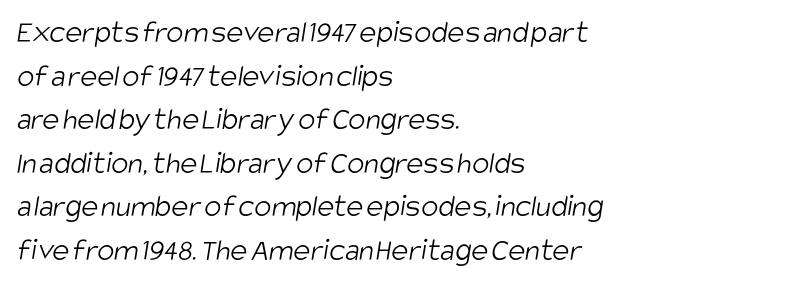
Heft: none added — not bold. Decoration check: the copy has no underline. Line starts are locked; line ends wander. The designer left line spacing at the default. Proportional: the letters do not fall into vertical columns.
